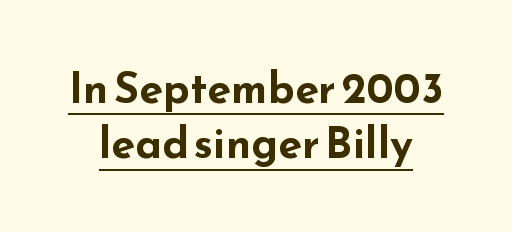
Q: Is the text bold? A: Yes.
Q: Is the text italic (slanted)? A: No, it is upright.
Q: Is the typeface a serif or a sans-serif typeface? A: Sans-serif.
Q: Is the text underlined? A: Yes.
Q: Is the spacing between letters normal or unusually wide? A: Normal.
Q: Is the spacing between lines tight, normal or loose? A: Normal.
Q: Width (condensed, normal, or wide)? A: Wide.
Q: Stroke contrast? A: Low.
Q: x-height? A: Small.
Q: Monospaced? A: No.
